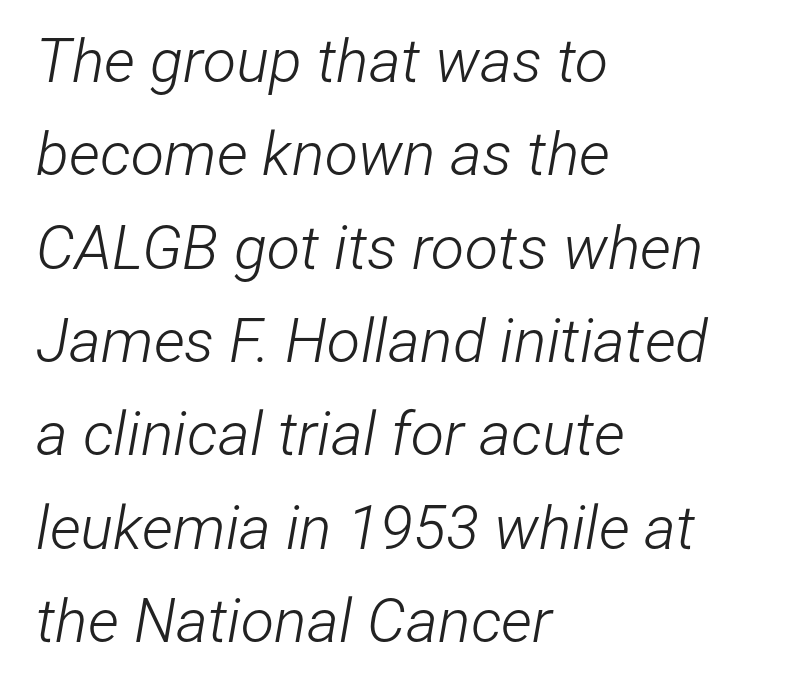
{"italic": "yes", "lean": "right", "slant_degrees": 12, "bold": "no", "weight": "light", "width": "condensed", "stroke_contrast": "low", "x_height": "medium", "monospaced": "no", "underline": "no", "align": "left", "line_spacing": "normal", "line_spacing_ratio": 1.53, "letter_spacing": "normal", "letter_spacing_em": 0.0, "glyph_px": 61}
